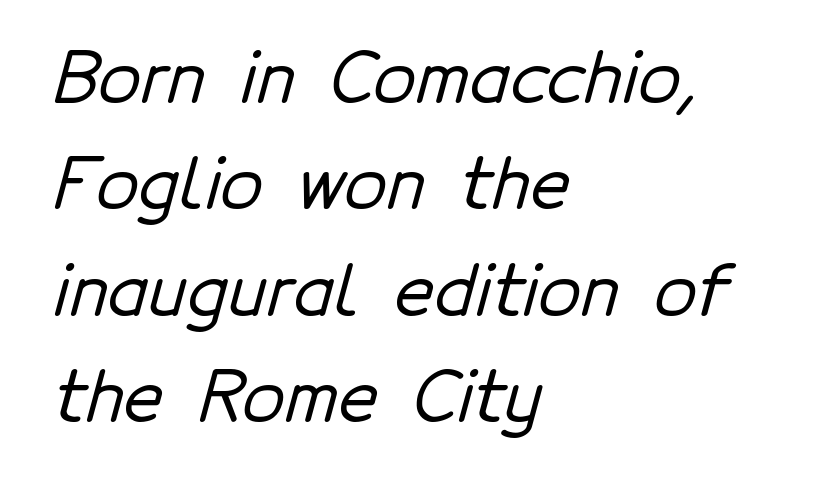
The image shows 69 px sans-serif type; set left-aligned, normal line spacing (1.54x), normal letter spacing, not underlined; low stroke contrast and a medium x-height.
